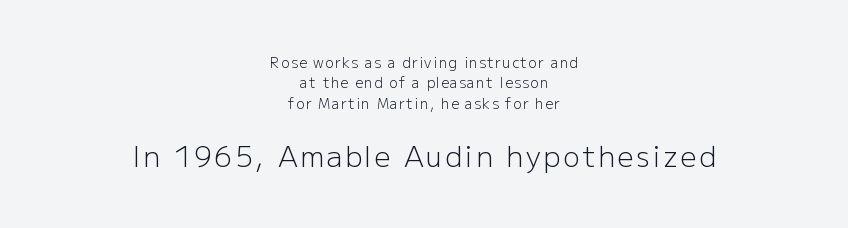
Q: Is the text bold? A: No.
Q: Is the text italic (slanted)? A: No, it is upright.
Q: Is the typeface a serif or a sans-serif typeface? A: Sans-serif.
Q: Is the text underlined? A: No.
Q: How is the paragraph aligned? A: Centered.
Q: Is the spacing between lines tight, normal or loose? A: Normal.
Q: Which block of text is set in a larger size, the first (top) or the second (bottom)? A: The second (bottom) one.
Q: Width (condensed, normal, or wide)? A: Normal.
Q: Stroke contrast? A: Low.
Q: x-height? A: Medium.
Q: Monospaced? A: No.
